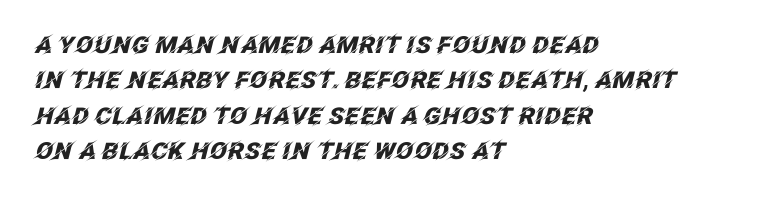
{"italic": "yes", "lean": "right", "slant_degrees": 12, "bold": "yes", "underline": "no", "align": "left", "line_spacing": "normal", "line_spacing_ratio": 1.54, "letter_spacing": "normal", "letter_spacing_em": 0.0, "glyph_px": 23}
